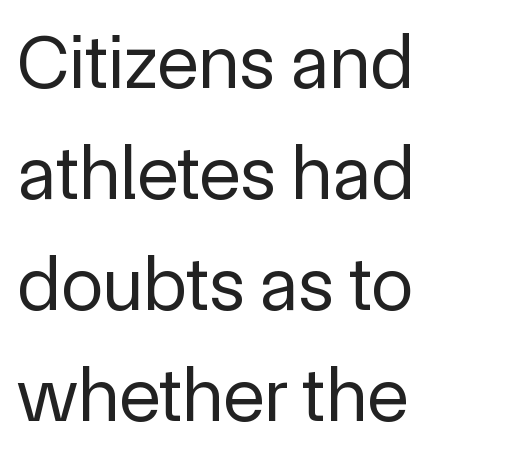
The image shows 77 px regular-weight sans-serif type, upright; set left-aligned, normal line spacing (1.44x), normal letter spacing, not underlined; a medium x-height.
